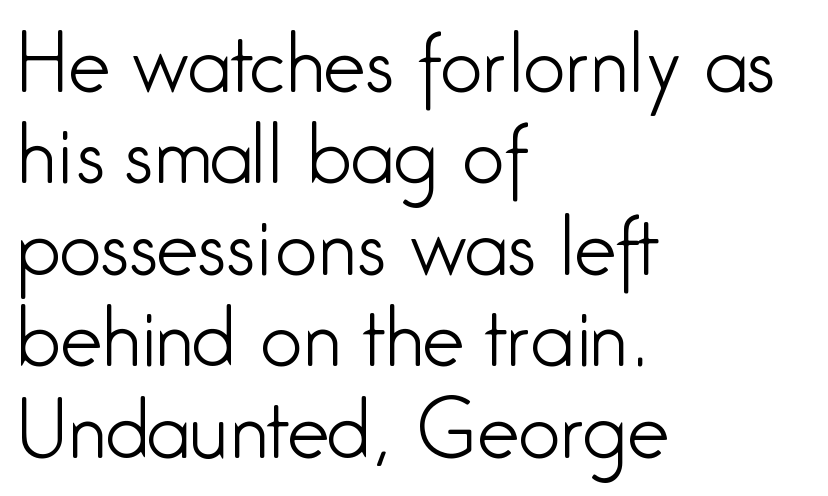
The image shows 75 px light, condensed sans-serif type, upright; set left-aligned, line spacing 1.22x, normal letter spacing, not underlined; low stroke contrast and a medium x-height.
